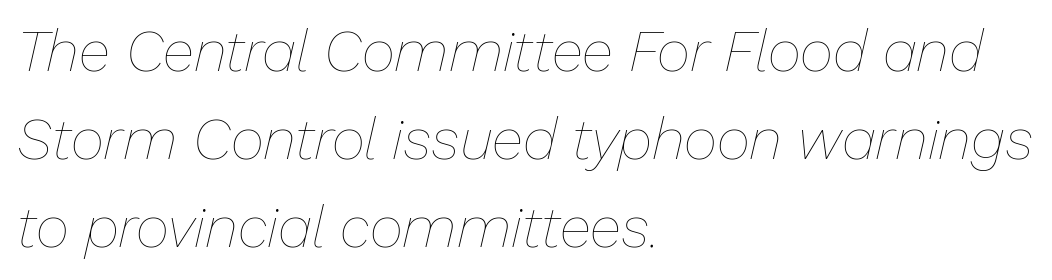
The image shows 58 px thin type, italic (leaning right); set left-aligned, normal line spacing (1.52x), normal letter spacing, not underlined; low stroke contrast and a medium x-height.
